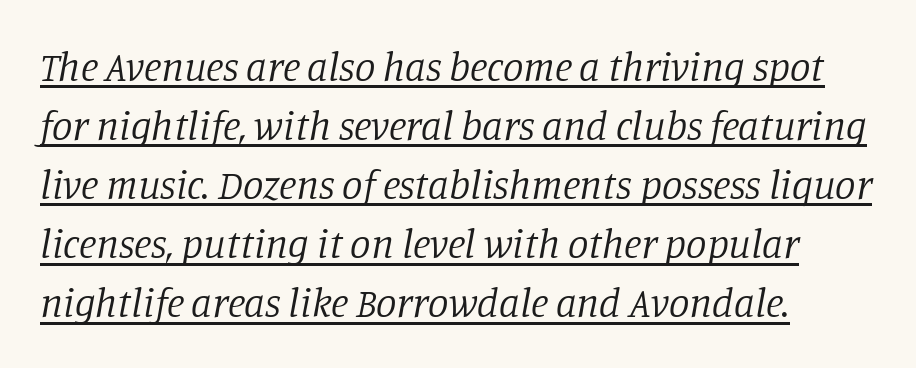
{"serif": "yes", "italic": "yes", "lean": "right", "slant_degrees": 11, "bold": "no", "weight": "regular", "width": "normal", "stroke_contrast": "low", "x_height": "large", "monospaced": "no", "underline": "yes", "align": "left", "line_spacing": "normal", "line_spacing_ratio": 1.44, "letter_spacing": "normal", "letter_spacing_em": 0.0, "glyph_px": 41}
